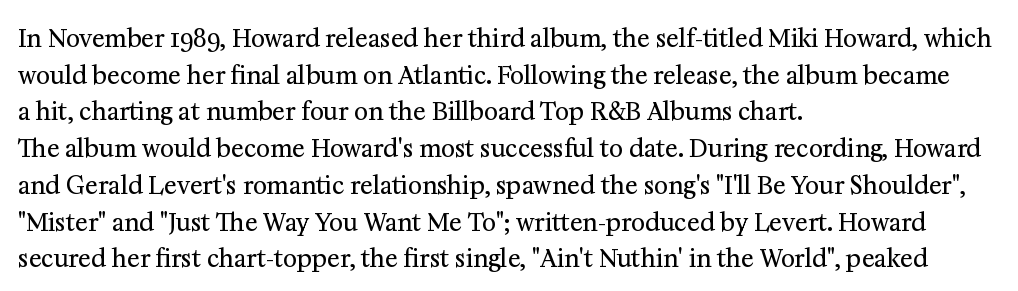
{"italic": "no", "bold": "no", "underline": "no", "align": "left", "line_spacing": "normal", "line_spacing_ratio": 1.53, "letter_spacing": "normal", "letter_spacing_em": 0.0, "glyph_px": 24}
